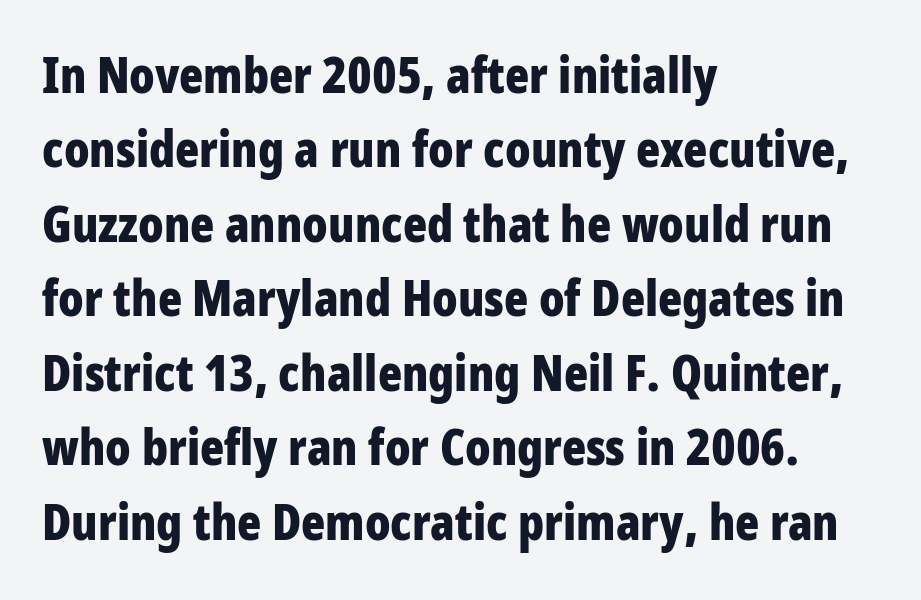
{"serif": "no", "italic": "no", "bold": "yes", "weight": "bold", "width": "condensed", "stroke_contrast": "low", "x_height": "large", "monospaced": "no", "underline": "no", "align": "left", "line_spacing": "normal", "line_spacing_ratio": 1.49, "letter_spacing": "normal", "letter_spacing_em": 0.0, "glyph_px": 50}
